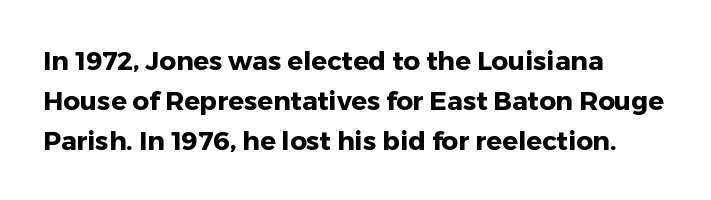
{"italic": "no", "bold": "yes", "underline": "no", "align": "left", "line_spacing": "normal", "line_spacing_ratio": 1.54, "letter_spacing": "normal", "letter_spacing_em": 0.0, "glyph_px": 26}
